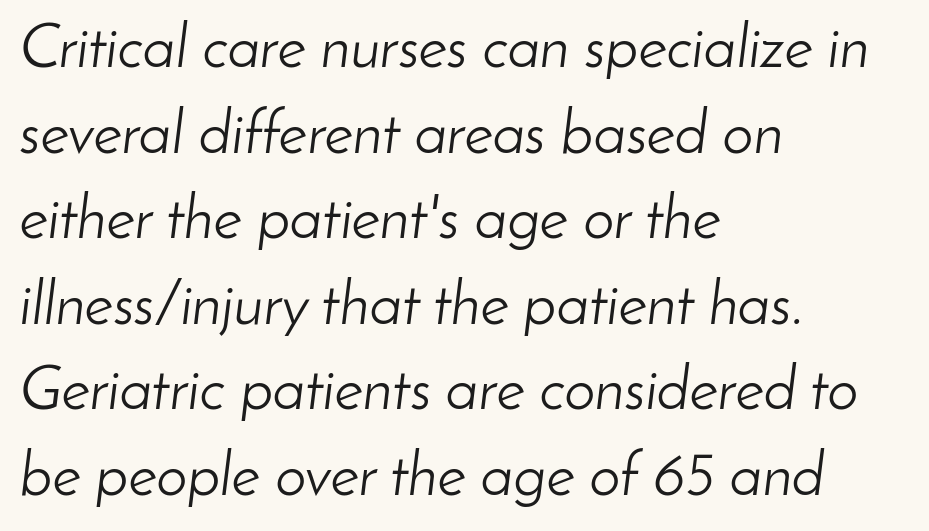
Think of a printed novel: that variable character pitch is what you see here. Each new line begins a customary step beneath the previous one. The space beneath each line is pristine and unruled. The font's italic variant was chosen for this text. The passage shown has conventional tracking throughout.
